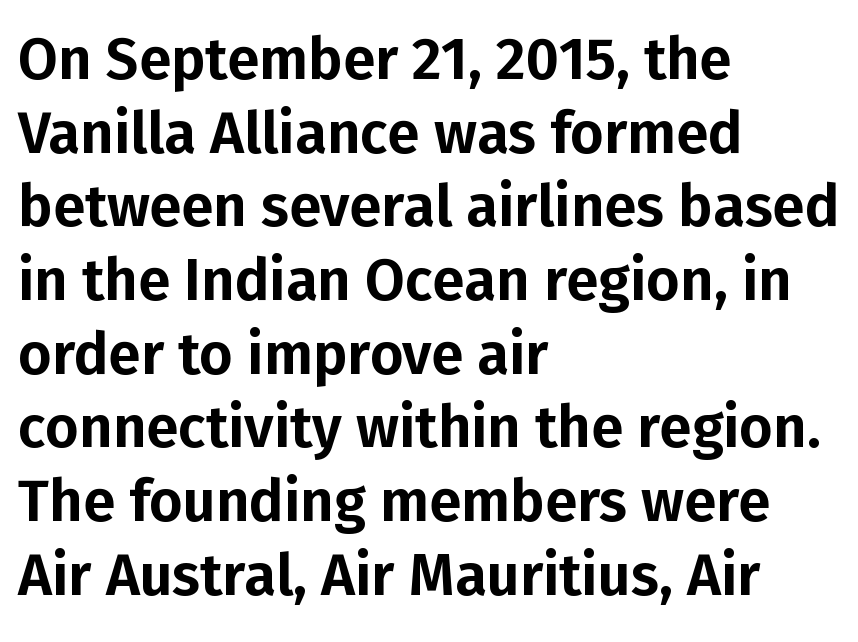
{"serif": "no", "italic": "no", "width": "normal", "stroke_contrast": "low", "x_height": "medium", "monospaced": "no", "underline": "no", "align": "left", "line_spacing": "normal", "line_spacing_ratio": 1.27, "letter_spacing": "normal", "letter_spacing_em": 0.0, "glyph_px": 58}
